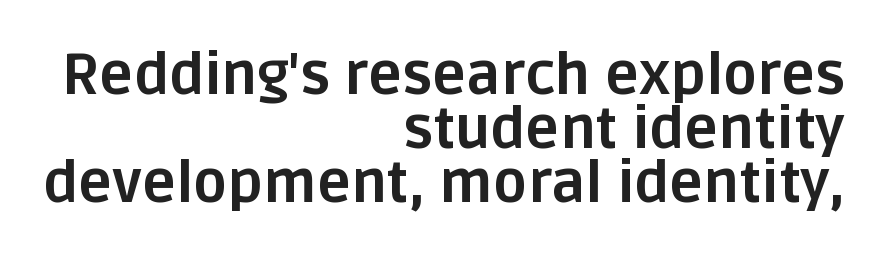
Bold? Absolutely — the strokes are thick and heavy. When letters stand straight like this, we call the style roman or upright. Underline: absent. Does the copy run flush right? Yes — the right margin is perfectly even.
